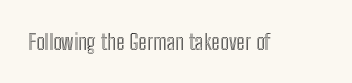
Q: Is the text italic (slanted)? A: No, it is upright.
Q: Is the text underlined? A: No.
Q: Is the spacing between letters normal or unusually wide? A: Normal.
